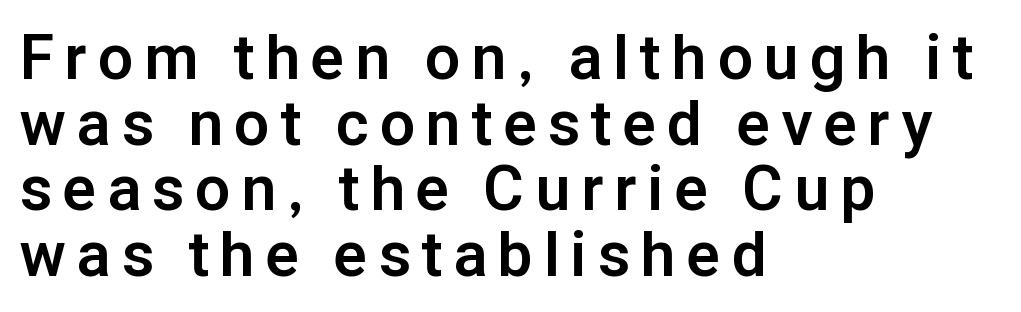
The image shows 62 px bold sans-serif type, upright; set left-aligned, tight line spacing (1.06x), not underlined; low stroke contrast and a medium x-height.
